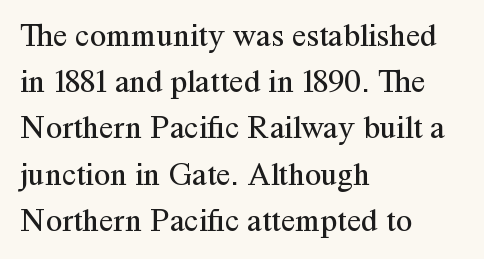
{"serif": "yes", "italic": "no", "bold": "no", "weight": "regular", "width": "normal", "stroke_contrast": "medium", "x_height": "medium", "monospaced": "no", "underline": "no", "align": "left", "line_spacing": "normal", "line_spacing_ratio": 1.4, "letter_spacing": "normal", "letter_spacing_em": 0.0, "glyph_px": 33}
